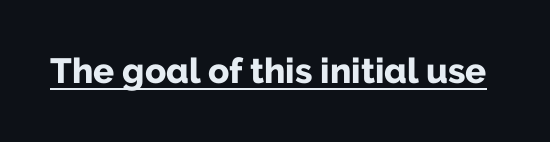
Letterform terminals end flat and unadorned throughout the passage. Observe the ordinary spacing: letters are neighbours, not strangers. Plenty of ink on the page — the face is bold. Varying glyph widths throughout — classic text-font behaviour. The words here are underlined.
